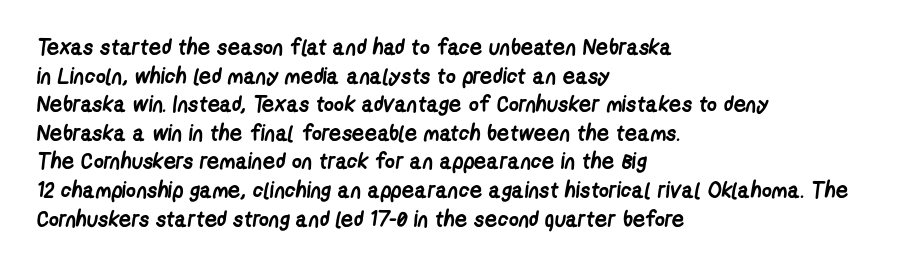
{"bold": "yes", "underline": "no", "align": "left", "line_spacing": "normal", "line_spacing_ratio": 1.3, "letter_spacing": "normal", "letter_spacing_em": 0.0, "glyph_px": 22}
